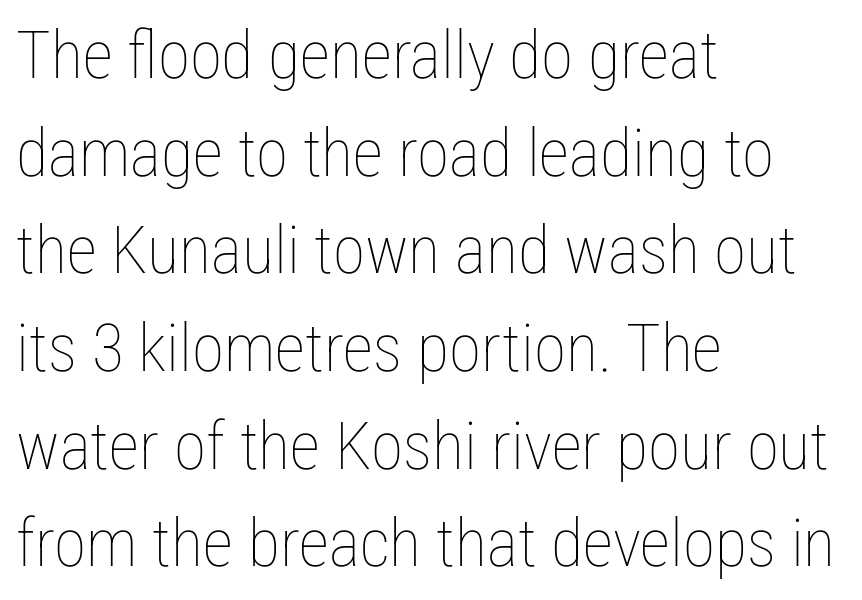
Any mark beneath the type? The region is blank. Think standard paragraph weight, or any step lighter than that. Look at the tracking — it's just the regular setting, nothing added. The specimen reads as upright at a glance. In terms of leading, this rendering sits right in the middle. The lines in this sample share a left origin and differ only in where they stop.
